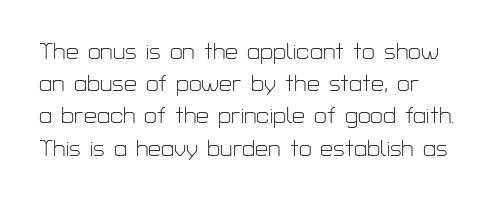
Regarding leading, the lines here are spaced in the standard way. The setting favours the left margin, as ordinary paragraphs usually do. The typeface has the unassuming heft of standard copy or less. The tracking reads as untouched default to a designer's eye. Type without underlining. Vertical strokes here are truly vertical.
